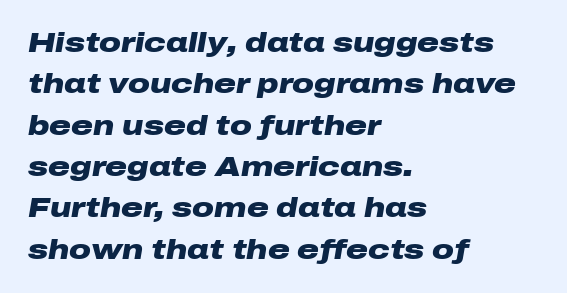
{"italic": "yes", "lean": "right", "slant_degrees": 10, "bold": "yes", "underline": "no", "align": "left", "line_spacing": "normal", "line_spacing_ratio": 1.53, "letter_spacing": "normal", "letter_spacing_em": 0.0, "glyph_px": 27}
